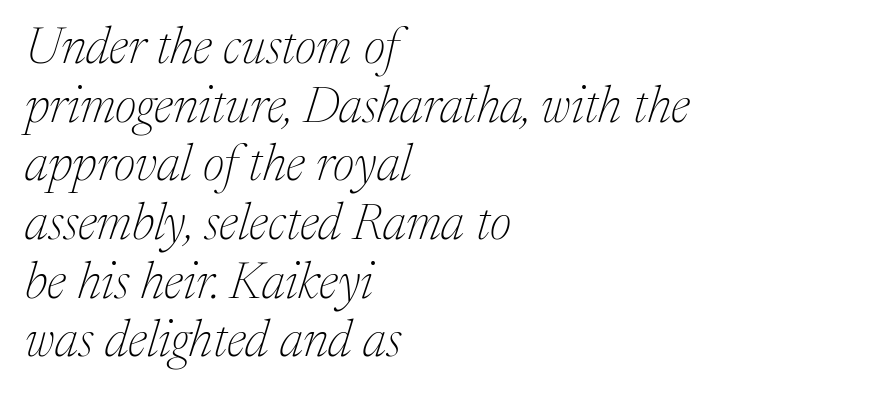
The specimen omits any rule beneath the text block's lines. The designer went with a serif here, giving each stem small feet. A typesetter would call this leading minimal, almost set solid. The face used here is rendered with its standard letterfit.
